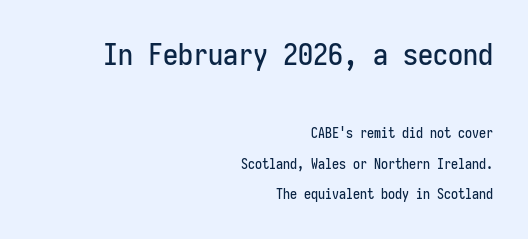
{"serif": "no", "italic": "no", "width": "condensed", "stroke_contrast": "low", "x_height": "medium", "monospaced": "yes", "underline": "no", "align": "right", "line_spacing": "loose", "line_spacing_ratio": 2.18, "letter_spacing": "normal", "letter_spacing_em": 0.0, "larger_block": "first", "size_ratio": 2.14, "glyph_px": 30}
